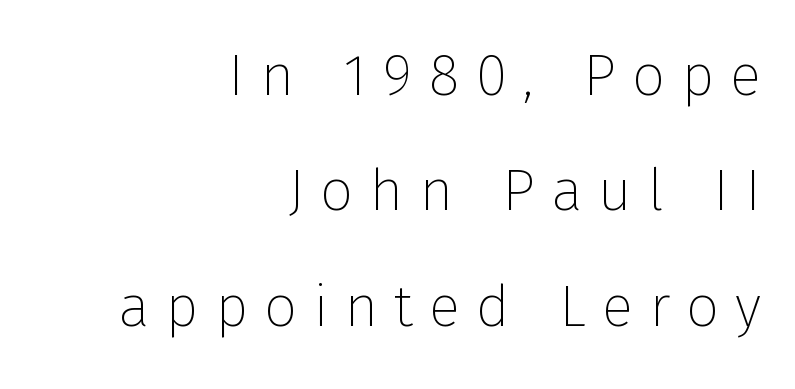
Students, note that the glyphs here are deliberately spaced far apart. Counters stay open thanks to moderate or lighter strokes. You could not count columns in this text — the font is proportionally spaced. Lines of text with bare space underneath. Serifs: no, the terminals of the letterforms are clean. Horizontal bands of white between lines are thick stripes.
